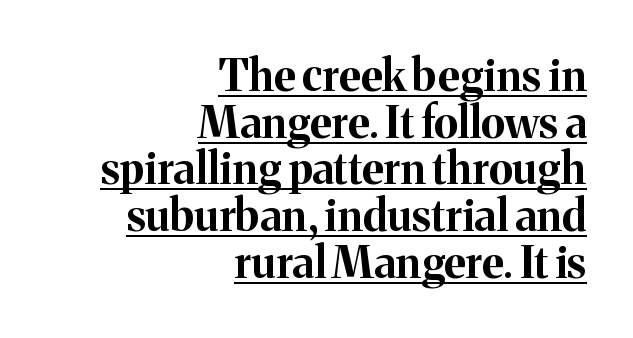
A roman cut, with each character standing at attention. The face used here has the dense, thick strokes of a bold. Leading is clearly below the norm, producing a dense column. A typesetter would call this proportional, since set widths differ per character. The string is rendered with underlining switched on. This sample is right-justified, so line beginnings fall wherever the words allow.
